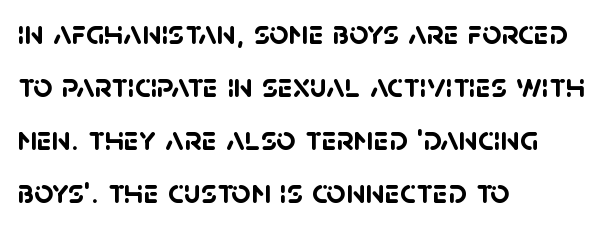
{"serif": "no", "bold": "yes", "weight": "semibold", "width": "normal", "stroke_contrast": "low", "x_height": "large", "monospaced": "no", "underline": "no", "align": "left", "line_spacing": "normal", "line_spacing_ratio": 1.56, "letter_spacing": "normal", "letter_spacing_em": 0.0, "glyph_px": 34}
